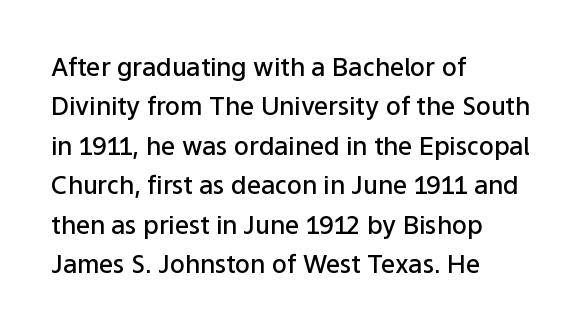
Q: Is the text bold? A: Semi-bold.
Q: Is the text italic (slanted)? A: No, it is upright.
Q: Is the text underlined? A: No.
Q: How is the paragraph aligned? A: Left-aligned.
Q: Is the spacing between letters normal or unusually wide? A: Normal.
Q: Is the spacing between lines tight, normal or loose? A: Normal.
